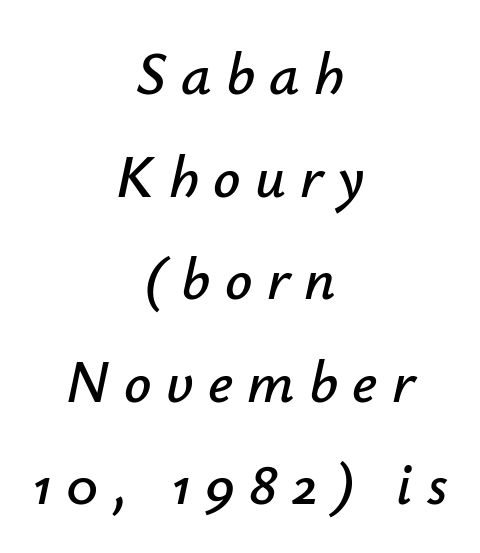
Q: Is the text italic (slanted)? A: Yes, it leans right by about 12 degrees.
Q: Is the text underlined? A: No.
Q: How is the paragraph aligned? A: Centered.
Q: Is the spacing between letters normal or unusually wide? A: Unusually wide.
Q: Width (condensed, normal, or wide)? A: Normal.
Q: Stroke contrast? A: Low.
Q: x-height? A: Small.
Q: Monospaced? A: No.
